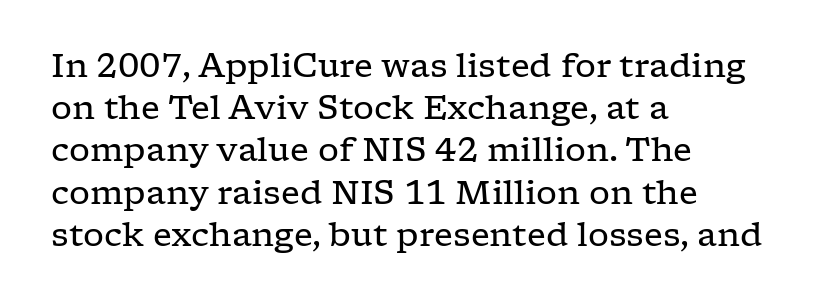
The image shows 33 px regular-weight, wide serif type, upright; set left-aligned, normal line spacing (1.28x), normal letter spacing, not underlined; low stroke contrast and a medium x-height.
